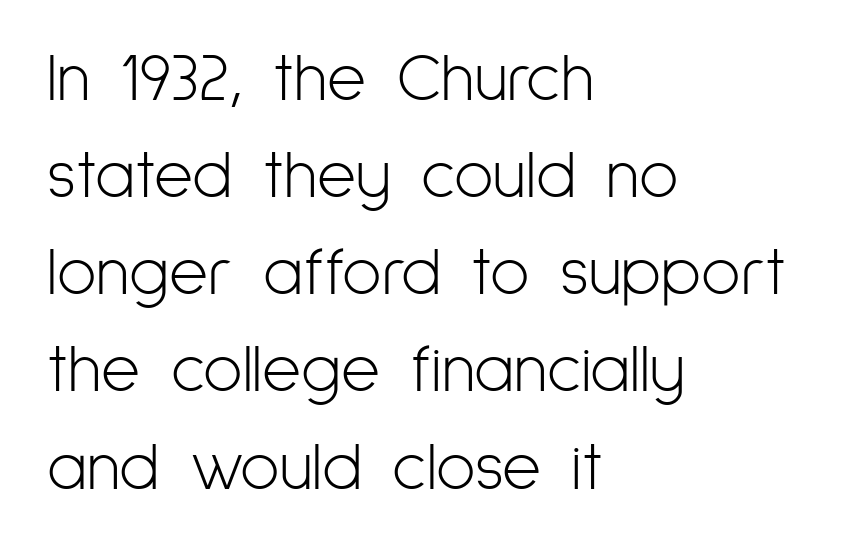
This sample is left-justified, so line endings fall wherever the words run out. Tracking here is standard; glyphs follow each other at the usual distance. Nope, no serifs anywhere on these letters. Leading: standard.
